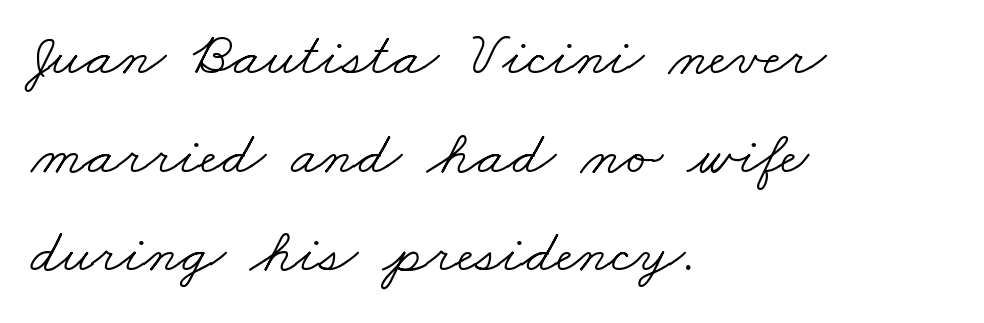
Q: Is the text bold? A: No.
Q: Is the typeface a serif or a sans-serif typeface? A: Serif.
Q: Is the text underlined? A: No.
Q: How is the paragraph aligned? A: Left-aligned.
Q: Is the spacing between letters normal or unusually wide? A: Normal.
Q: Is the spacing between lines tight, normal or loose? A: Normal.
Q: Width (condensed, normal, or wide)? A: Wide.
Q: Stroke contrast? A: Low.
Q: x-height? A: Small.
Q: Monospaced? A: No.
